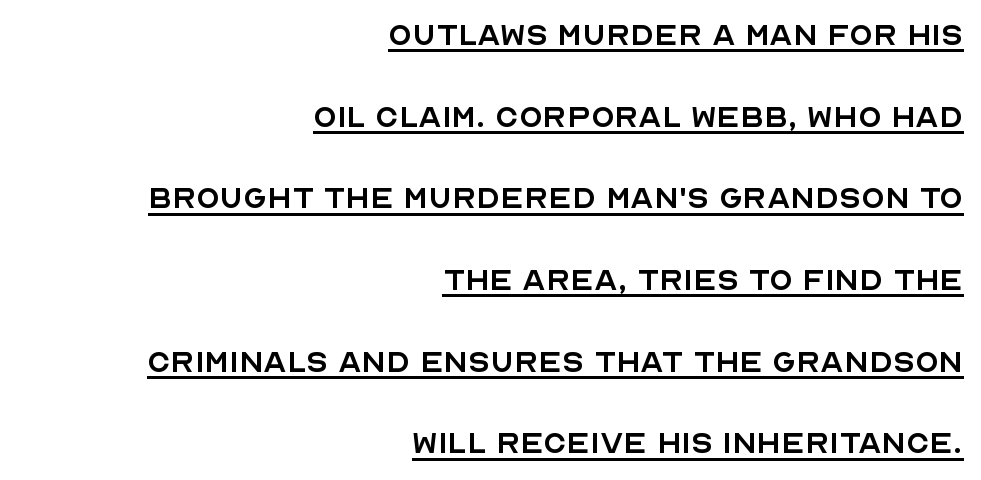
{"serif": "no", "italic": "no", "bold": "no", "weight": "regular", "width": "normal", "x_height": "large", "monospaced": "no", "underline": "yes", "align": "right", "line_spacing": "loose", "line_spacing_ratio": 2.15, "letter_spacing": "normal", "letter_spacing_em": 0.0, "glyph_px": 38}
